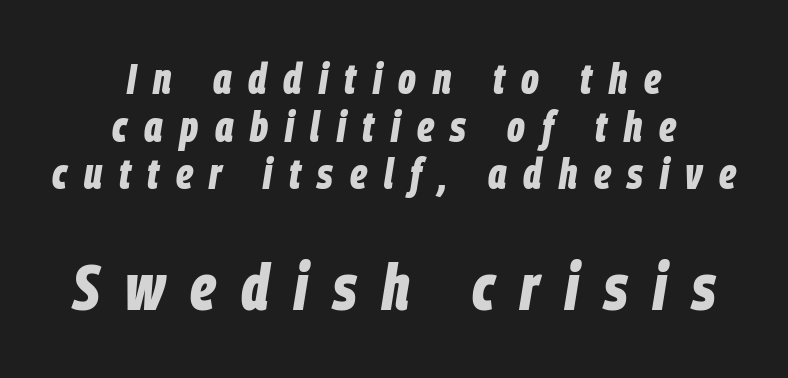
Thick stems and heavy bowls — unmistakably bold. The rendering uses a small line-height, squeezing the rows. Look at the glyph heights: the lower group is clearly the bigger setting. The face used here is proportionally spaced, like ordinary book or web type. The letters are slanted; this is an italic face.
